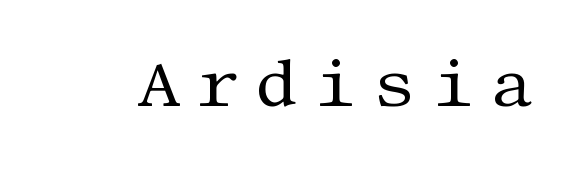
{"serif": "yes", "italic": "no", "bold": "no", "weight": "regular", "width": "normal", "stroke_contrast": "medium", "x_height": "large", "underline": "no", "letter_spacing": "wide", "letter_spacing_em": 0.24, "glyph_px": 67}
